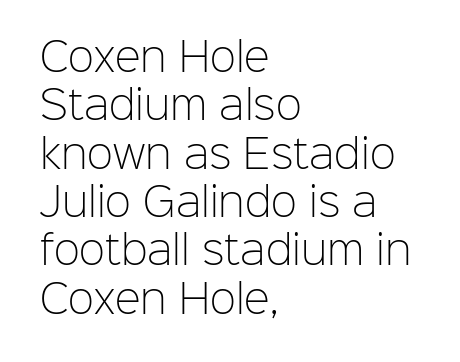
{"serif": "no", "italic": "no", "bold": "no", "weight": "light", "width": "normal", "stroke_contrast": "low", "x_height": "medium", "monospaced": "no", "underline": "no", "align": "left", "line_spacing_ratio": 1.24, "letter_spacing": "normal", "letter_spacing_em": 0.0, "glyph_px": 39}
